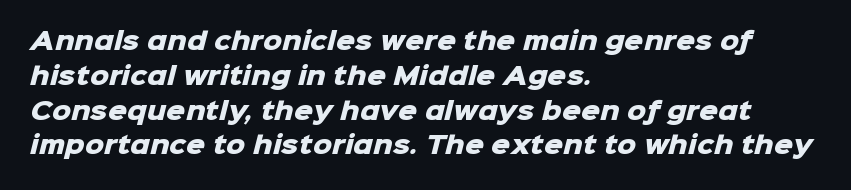
Casual observation: everything's shoved over to the left. The horizontal fit of the characters is conventional and even. The characters look thick and weighty, a clear bold. The zone under the glyphs is completely vacant. Notice how descenders clear the ascenders below comfortably — that's standard leading.
